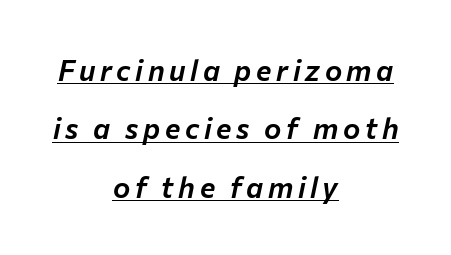
{"italic": "yes", "lean": "right", "slant_degrees": 12, "width": "normal", "stroke_contrast": "low", "x_height": "medium", "monospaced": "no", "underline": "yes", "align": "center", "line_spacing": "loose", "line_spacing_ratio": 2.01, "glyph_px": 29}
